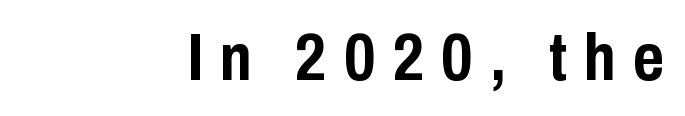
The image shows 67 px semibold, condensed sans-serif type, upright; set right-aligned, unusually wide letter spacing (+0.25 em), not underlined; low stroke contrast and a medium x-height.
